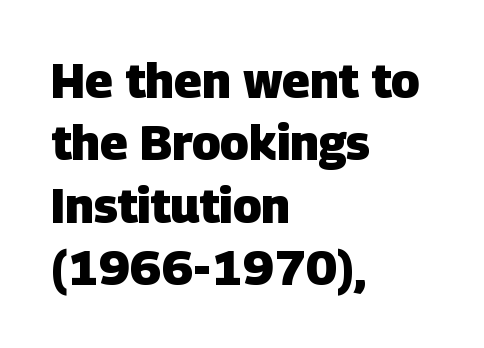
Q: Is the text bold? A: Yes.
Q: Is the typeface a serif or a sans-serif typeface? A: Sans-serif.
Q: Is the text underlined? A: No.
Q: How is the paragraph aligned? A: Left-aligned.
Q: Is the spacing between letters normal or unusually wide? A: Normal.
Q: Is the spacing between lines tight, normal or loose? A: Normal.
Q: Width (condensed, normal, or wide)? A: Normal.
Q: Stroke contrast? A: Low.
Q: x-height? A: Large.
Q: Monospaced? A: No.
